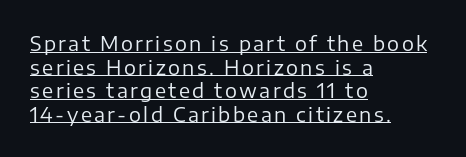
The image shows 20 px text type, upright; set left-aligned, line spacing 1.18x, underlined.
